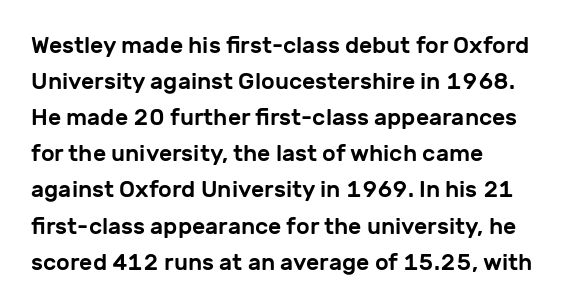
The image shows 23 px text type, upright; set left-aligned, normal line spacing (1.57x), normal letter spacing, not underlined.
